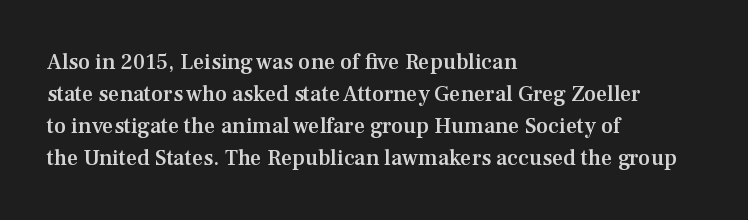
{"italic": "no", "bold": "semi", "underline": "no", "align": "left", "line_spacing": "normal", "line_spacing_ratio": 1.45, "letter_spacing": "normal", "letter_spacing_em": 0.0, "glyph_px": 22}
